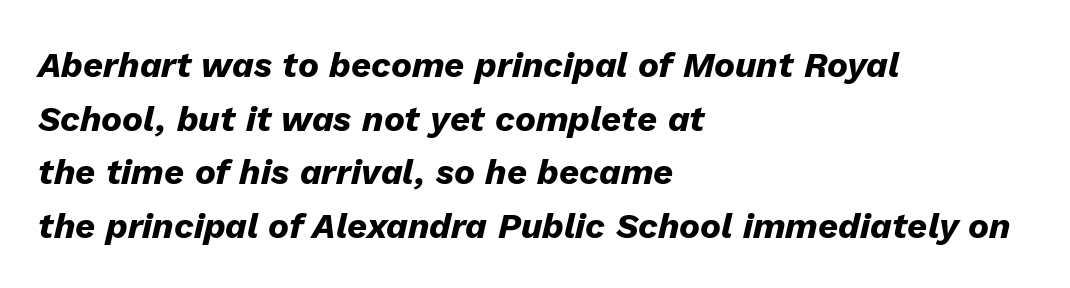
The image shows 35 px heavy type, italic (leaning right); set left-aligned, normal line spacing (1.53x), normal letter spacing, not underlined; low stroke contrast and a medium x-height.
